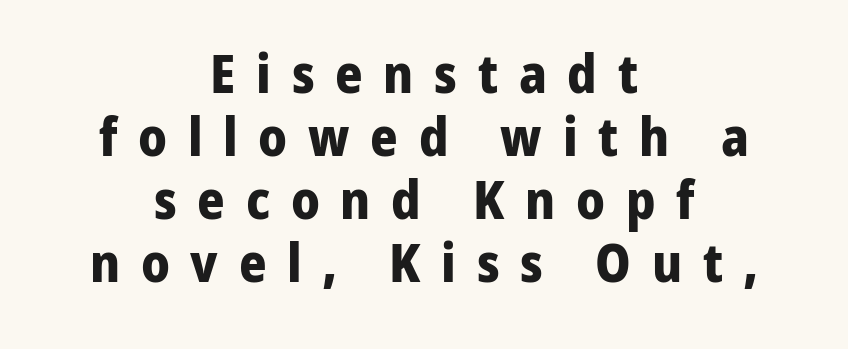
The image shows 53 px bold sans-serif type, upright; set centered, line spacing 1.19x, unusually wide letter spacing (+0.39 em), not underlined; low stroke contrast and a medium x-height.
